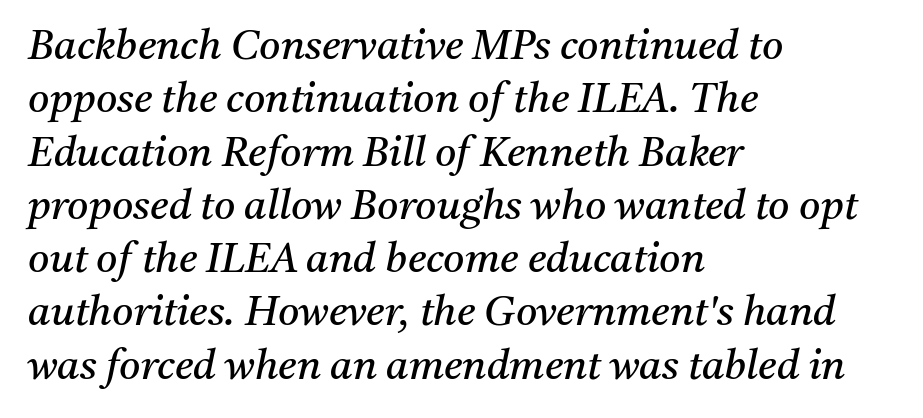
Unlike a clean sans, this face finishes its strokes with serifs. Clear beneath every line of the passage. Looks like regular typesetting: each glyph gets only the width it needs. Is there much room between lines? A standard amount, neither cramped nor airy. This rendering uses left alignment, leaving the right contour irregular.
